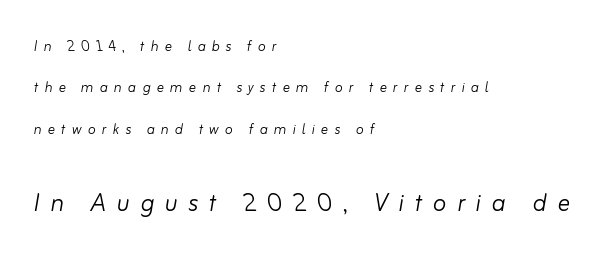
Q: Is the text bold? A: No.
Q: Is the text italic (slanted)? A: Yes, it leans right by about 10 degrees.
Q: Is the text underlined? A: No.
Q: How is the paragraph aligned? A: Left-aligned.
Q: Is the spacing between letters normal or unusually wide? A: Unusually wide.
Q: Is the spacing between lines tight, normal or loose? A: Loose.
Q: Which block of text is set in a larger size, the first (top) or the second (bottom)? A: The second (bottom) one.
Q: Width (condensed, normal, or wide)? A: Normal.
Q: Stroke contrast? A: Low.
Q: x-height? A: Small.
Q: Monospaced? A: No.
